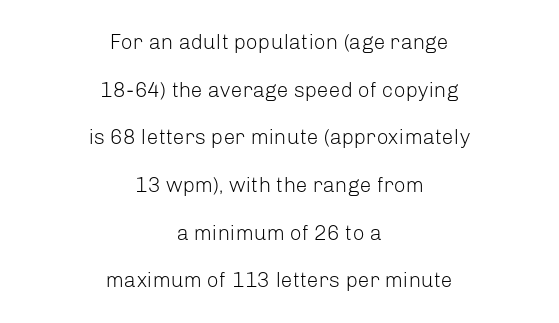
The paragraph shown floats in the horizontal middle. Just letters on the line, the space beneath them empty. How would I describe the line gaps? Wide and relaxed. You can tell it's not italic because the verticals are truly vertical. Spacing between characters is what you'd get straight out of the box. The typeface has the unassuming heft of standard copy or less.
